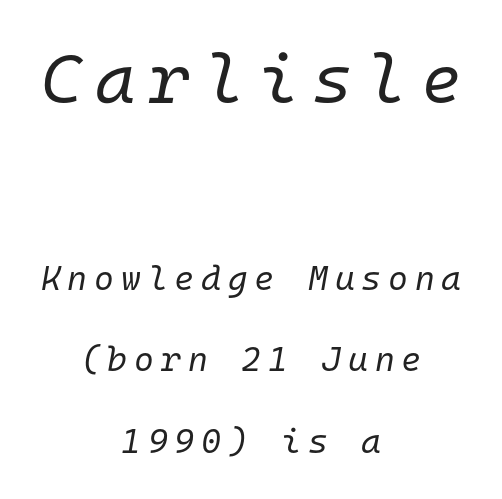
Weight: in the light-to-regular range. Both edges are ragged and mirror each other, which tells us the setting is centered. Looks like terminal output: every glyph gets an equal slot. Loosely led — the rows are spread out. The strip under each line holds only bare page.
